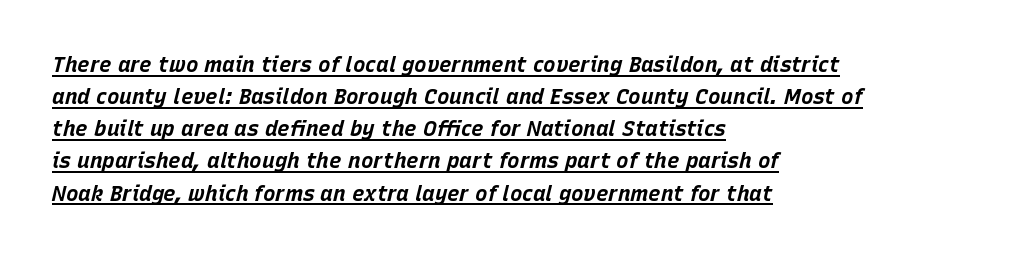
Q: Is the text bold? A: Yes.
Q: Is the text italic (slanted)? A: Yes, it leans right by about 15 degrees.
Q: Is the text underlined? A: Yes.
Q: How is the paragraph aligned? A: Left-aligned.
Q: Is the spacing between letters normal or unusually wide? A: Normal.
Q: Is the spacing between lines tight, normal or loose? A: Normal.
